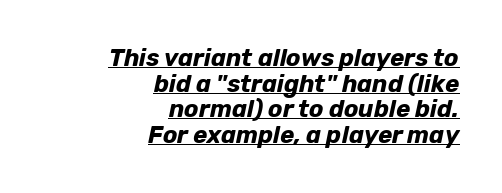
The image shows 24 px bold type, italic (leaning right); set right-aligned, tight line spacing (1.07x), normal letter spacing, underlined.
